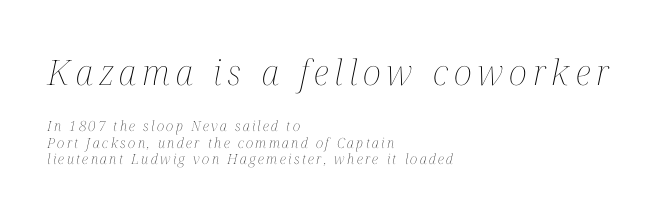
Q: Is the text bold? A: No.
Q: Is the text italic (slanted)? A: Yes, it leans right by about 12 degrees.
Q: Is the text underlined? A: No.
Q: How is the paragraph aligned? A: Left-aligned.
Q: Which block of text is set in a larger size, the first (top) or the second (bottom)? A: The first (top) one.
Q: Width (condensed, normal, or wide)? A: Condensed.
Q: Stroke contrast? A: Medium.
Q: x-height? A: Medium.
Q: Monospaced? A: No.
